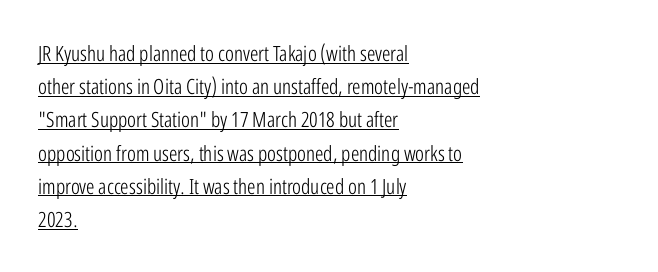
The image shows 21 px text type, upright; set left-aligned, normal line spacing (1.58x), normal letter spacing, underlined.
